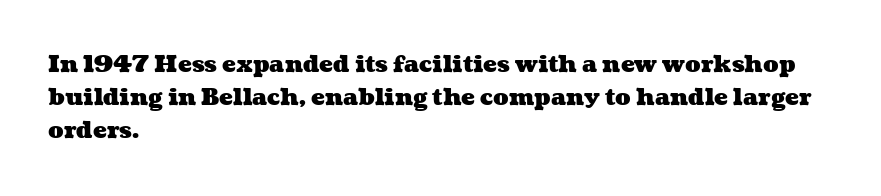
The image shows 23 px bold type; set left-aligned, normal line spacing (1.44x), normal letter spacing, not underlined.
